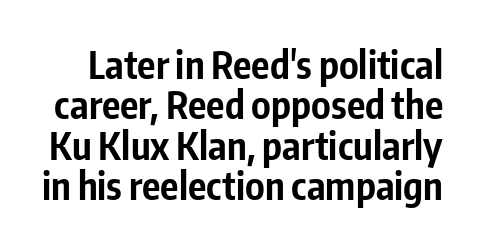
A typesetter would call this zero additional tracking. A sans-serif font was chosen for this passage. Note the varied advance widths — an 'i' is clearly narrower than an 'm'. Bare-footed words on every line. You can tell it's not italic because the verticals are truly vertical.
